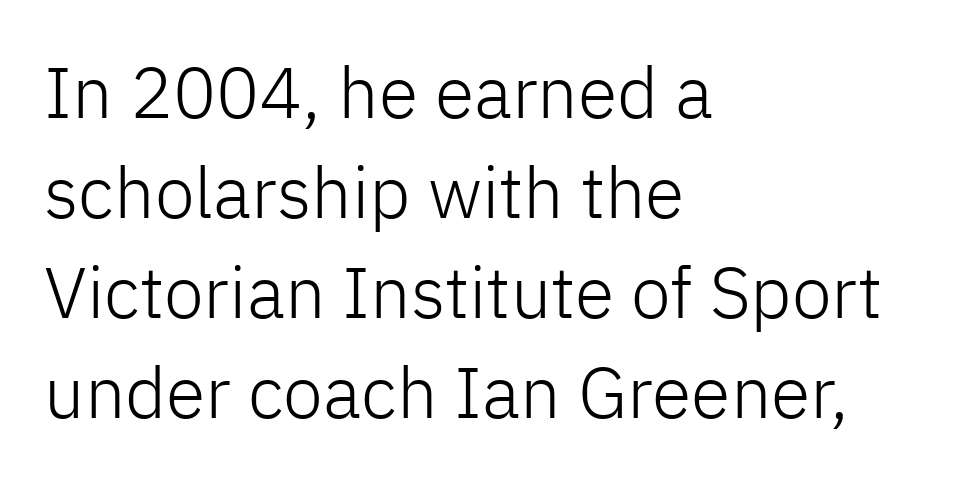
Each letter keeps its own natural width here, so spacing adapts to shape. Compared with a centered layout, this one pins lines to the left instead. Is there much room between lines? A standard amount, neither cramped nor airy. The face looks like a standard text weight, possibly lighter. Caption: standard tracking, unaltered. You can tell from the bare stems that sans-serif type was used.
